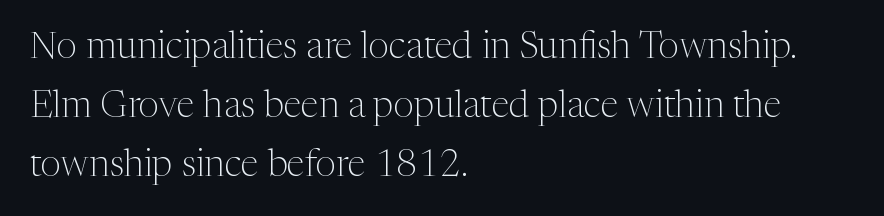
The image shows 37 px light serif type, upright; set left-aligned, normal line spacing (1.59x), normal letter spacing, not underlined; medium stroke contrast and a medium x-height.
